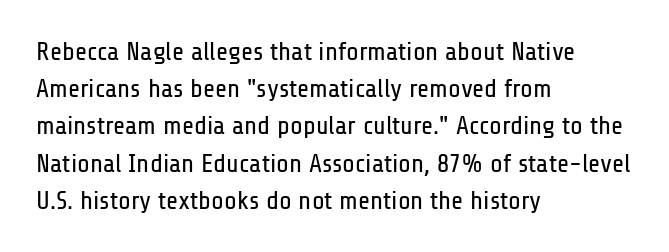
Q: Is the text bold? A: No.
Q: Is the text italic (slanted)? A: No, it is upright.
Q: Is the text underlined? A: No.
Q: How is the paragraph aligned? A: Left-aligned.
Q: Is the spacing between letters normal or unusually wide? A: Normal.
Q: Is the spacing between lines tight, normal or loose? A: Normal.
